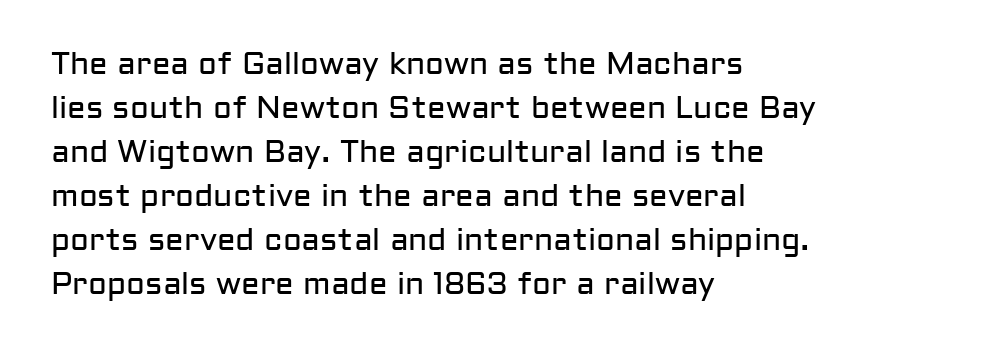
The image shows 31 px regular-weight sans-serif type, upright; set left-aligned, normal line spacing (1.42x), normal letter spacing, not underlined; low stroke contrast and a medium x-height.
